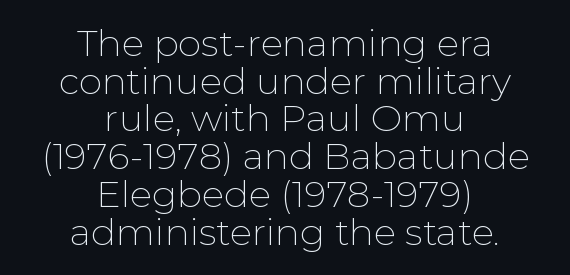
Q: Is the text bold? A: No.
Q: Is the text italic (slanted)? A: No, it is upright.
Q: Is the typeface a serif or a sans-serif typeface? A: Sans-serif.
Q: Is the text underlined? A: No.
Q: How is the paragraph aligned? A: Centered.
Q: Is the spacing between letters normal or unusually wide? A: Normal.
Q: Is the spacing between lines tight, normal or loose? A: Tight.
Q: Width (condensed, normal, or wide)? A: Normal.
Q: Stroke contrast? A: Low.
Q: x-height? A: Medium.
Q: Monospaced? A: No.
